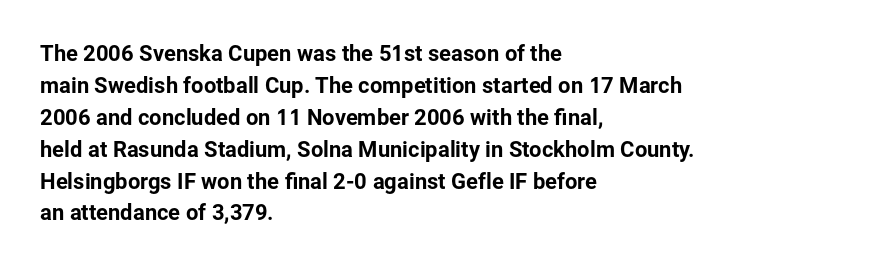
{"italic": "no", "underline": "no", "align": "left", "line_spacing": "normal", "line_spacing_ratio": 1.45, "letter_spacing": "normal", "letter_spacing_em": 0.0, "glyph_px": 22}
